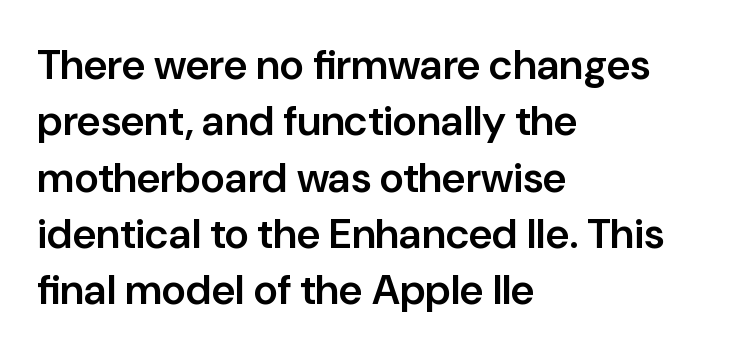
{"serif": "no", "italic": "no", "bold": "semi", "weight": "semibold", "width": "normal", "stroke_contrast": "low", "x_height": "medium", "monospaced": "no", "underline": "no", "align": "left", "line_spacing": "normal", "line_spacing_ratio": 1.34, "letter_spacing": "normal", "letter_spacing_em": 0.0, "glyph_px": 42}
